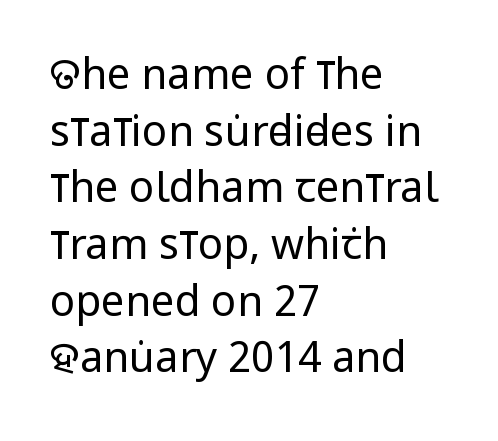
The image shows 42 px regular-weight, condensed sans-serif type, upright; set left-aligned, normal line spacing (1.35x), normal letter spacing, not underlined; low stroke contrast and a large x-height.
